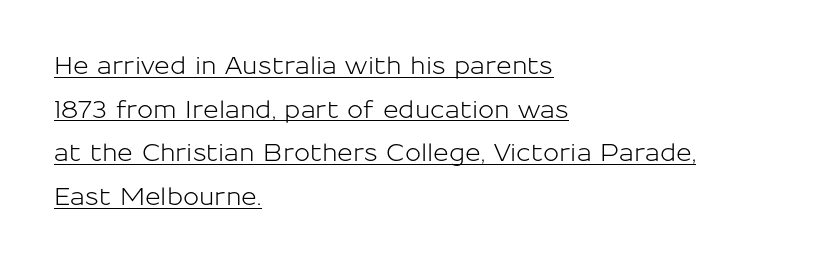
The image shows 24 px text type, upright; set left-aligned, line spacing 1.82x, normal letter spacing, underlined.
